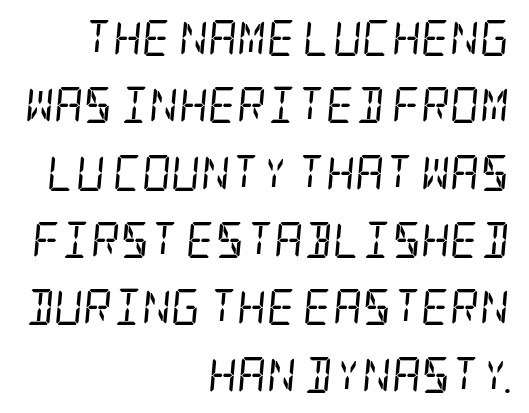
Q: Is the text bold? A: No.
Q: Is the text italic (slanted)? A: Yes, it leans right by about 5 degrees.
Q: Is the typeface a serif or a sans-serif typeface? A: Serif.
Q: Is the text underlined? A: No.
Q: How is the paragraph aligned? A: Right-aligned.
Q: Is the spacing between letters normal or unusually wide? A: Normal.
Q: Width (condensed, normal, or wide)? A: Condensed.
Q: Stroke contrast? A: Low.
Q: x-height? A: Large.
